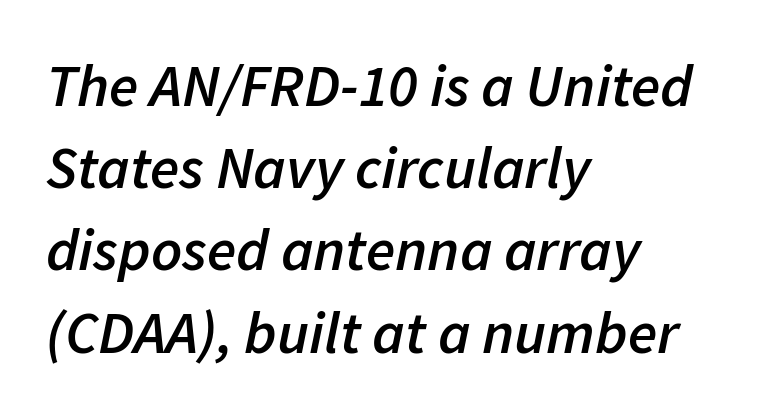
Q: Is the text bold? A: Semi-bold.
Q: Is the text italic (slanted)? A: Yes, it leans right by about 11 degrees.
Q: Is the text underlined? A: No.
Q: How is the paragraph aligned? A: Left-aligned.
Q: Is the spacing between letters normal or unusually wide? A: Normal.
Q: Is the spacing between lines tight, normal or loose? A: Normal.
Q: Width (condensed, normal, or wide)? A: Normal.
Q: Stroke contrast? A: Low.
Q: x-height? A: Medium.
Q: Monospaced? A: No.
